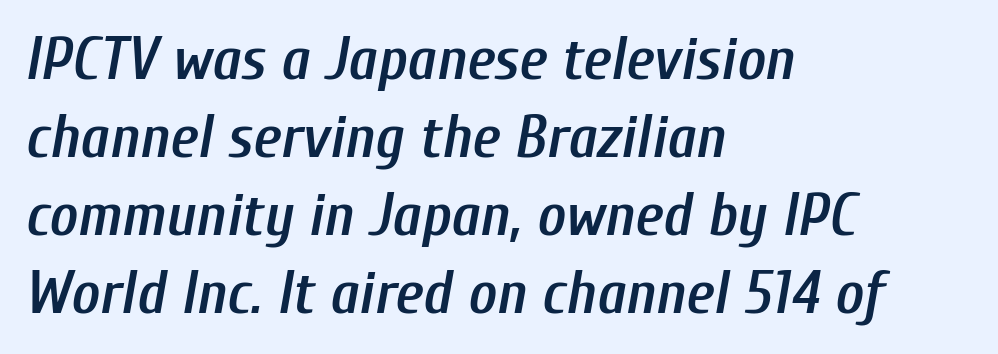
{"italic": "yes", "lean": "right", "slant_degrees": 10, "bold": "semi", "weight": "semibold", "width": "condensed", "stroke_contrast": "low", "x_height": "medium", "monospaced": "no", "underline": "no", "align": "left", "line_spacing": "normal", "line_spacing_ratio": 1.28, "letter_spacing": "normal", "letter_spacing_em": 0.0, "glyph_px": 61}
